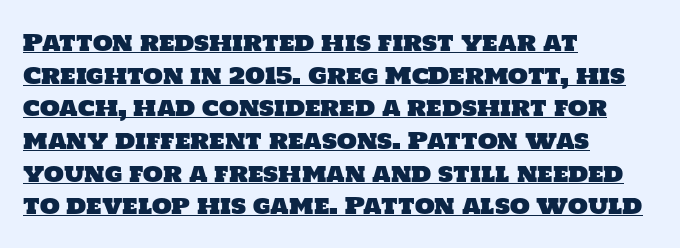
The image shows 23 px text type; set left-aligned, normal line spacing (1.42x), normal letter spacing, underlined.
